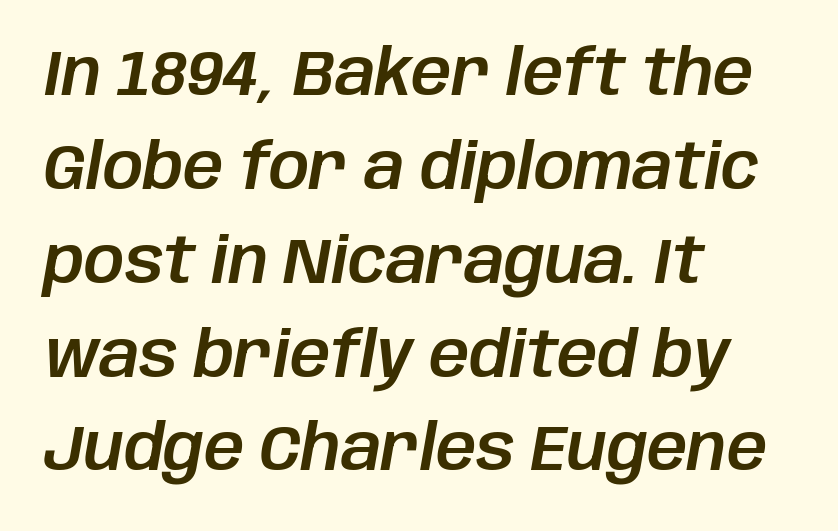
Q: Is the text italic (slanted)? A: Yes, it leans right by about 10 degrees.
Q: Is the text underlined? A: No.
Q: How is the paragraph aligned? A: Left-aligned.
Q: Is the spacing between letters normal or unusually wide? A: Normal.
Q: Is the spacing between lines tight, normal or loose? A: Normal.
Q: Width (condensed, normal, or wide)? A: Normal.
Q: Stroke contrast? A: Low.
Q: x-height? A: Large.
Q: Monospaced? A: No.
